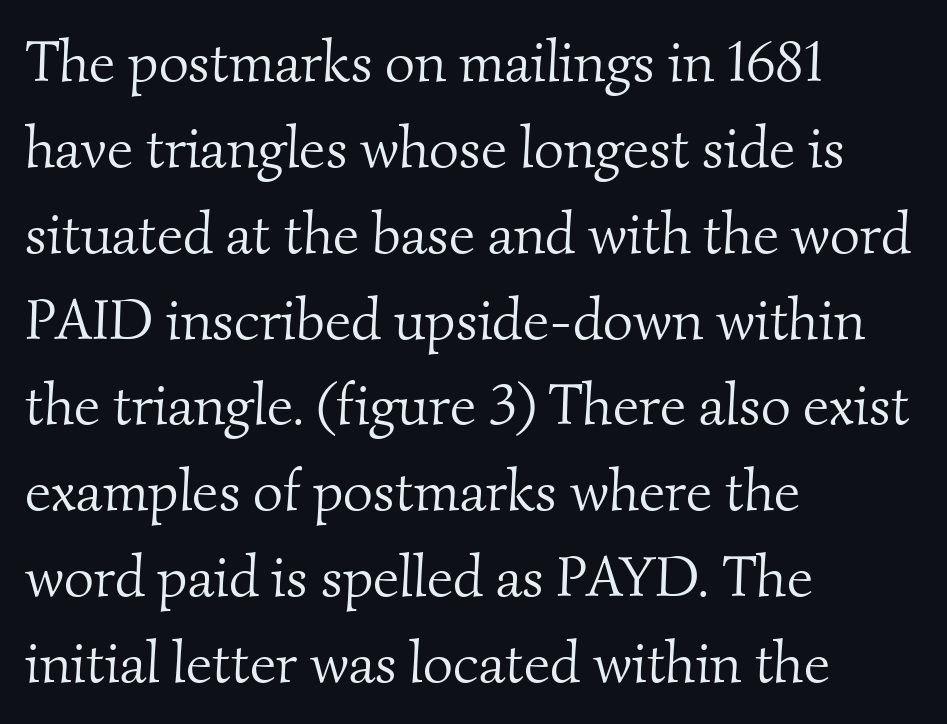
{"serif": "yes", "bold": "no", "weight": "light", "width": "normal", "stroke_contrast": "medium", "x_height": "small", "monospaced": "no", "underline": "no", "align": "left", "line_spacing": "normal", "line_spacing_ratio": 1.48, "letter_spacing": "normal", "letter_spacing_em": 0.0, "glyph_px": 58}
